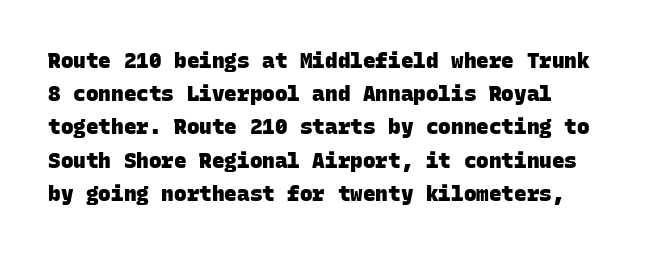
Q: Is the text bold? A: Yes.
Q: Is the text underlined? A: No.
Q: Is the spacing between letters normal or unusually wide? A: Normal.
Q: Is the spacing between lines tight, normal or loose? A: Normal.
